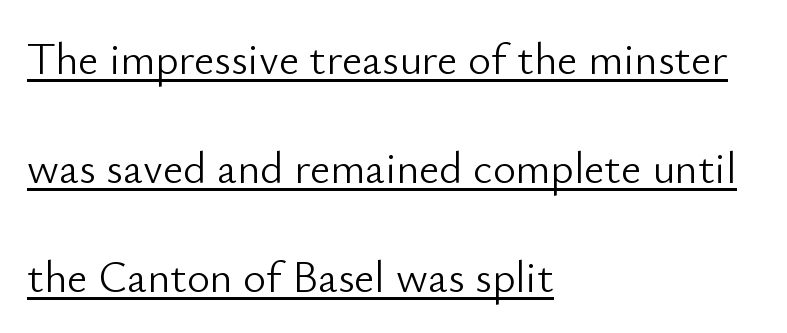
The image shows 44 px light sans-serif type, upright; set left-aligned, loose line spacing (2.48x), normal letter spacing, underlined; low stroke contrast and a small x-height.
